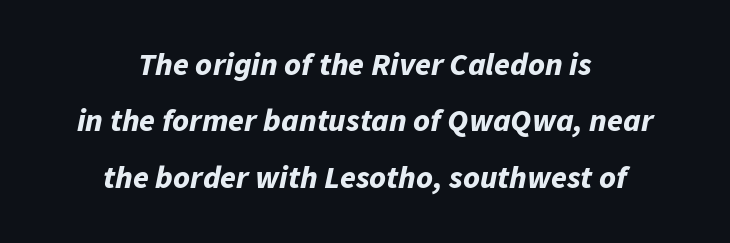
{"italic": "yes", "lean": "right", "slant_degrees": 11, "bold": "yes", "weight": "bold", "width": "normal", "stroke_contrast": "low", "x_height": "medium", "monospaced": "no", "underline": "no", "align": "center", "line_spacing_ratio": 1.76, "letter_spacing": "normal", "letter_spacing_em": 0.0, "glyph_px": 32}
